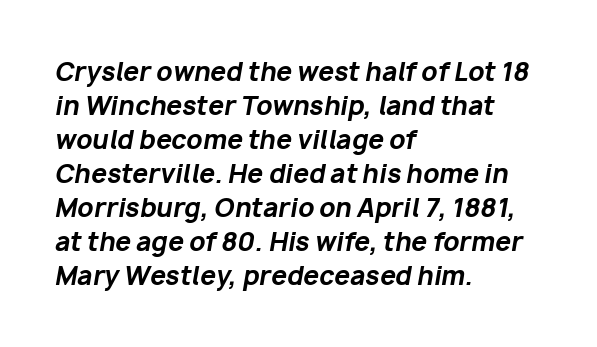
The image shows 25 px bold type, italic (leaning right); set left-aligned, normal line spacing (1.36x), normal letter spacing, not underlined.
